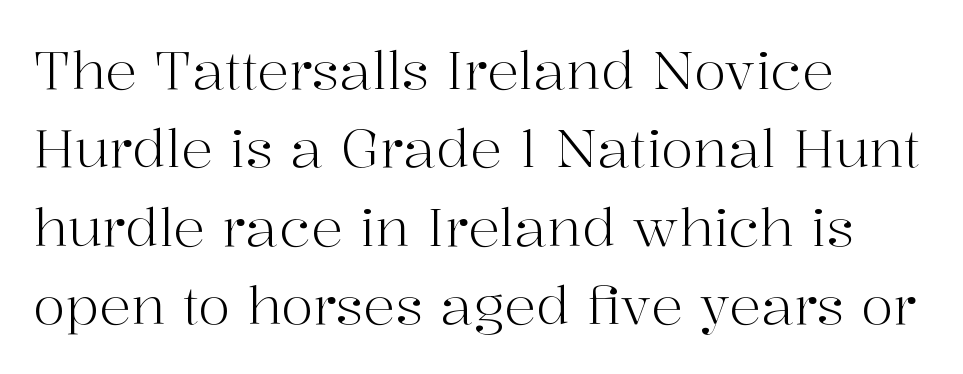
{"serif": "yes", "italic": "no", "bold": "no", "weight": "light", "width": "normal", "stroke_contrast": "high", "x_height": "medium", "monospaced": "no", "underline": "no", "align": "left", "line_spacing": "normal", "line_spacing_ratio": 1.48, "letter_spacing": "normal", "letter_spacing_em": 0.0, "glyph_px": 53}
